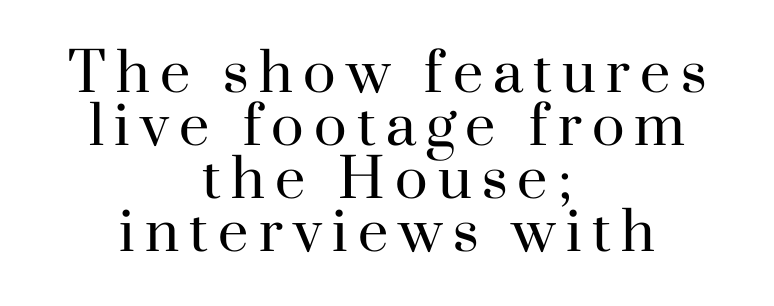
The image shows 54 px regular-weight serif type, upright; set centered, tight line spacing (0.98x), not underlined; high stroke contrast and a small x-height.
